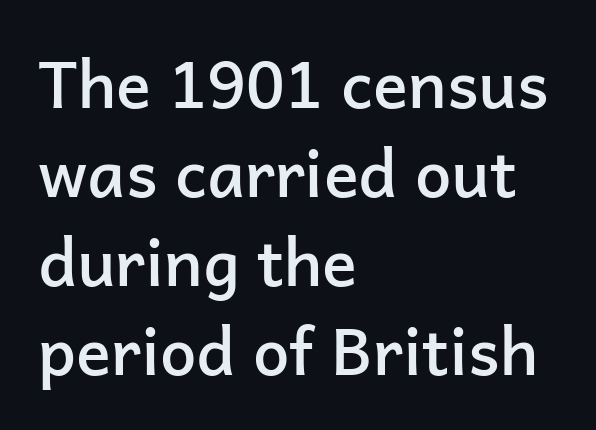
The image shows 65 px semibold sans-serif type, upright; set left-aligned, normal line spacing (1.37x), normal letter spacing, not underlined; low stroke contrast and a medium x-height.
